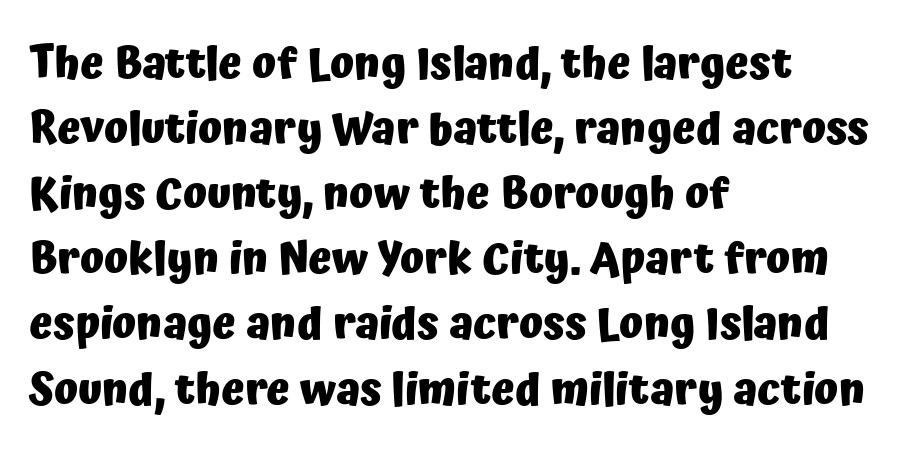
{"serif": "no", "italic": "no", "bold": "yes", "weight": "heavy", "width": "normal", "stroke_contrast": "low", "x_height": "medium", "monospaced": "no", "underline": "no", "align": "left", "line_spacing": "normal", "line_spacing_ratio": 1.48, "letter_spacing": "normal", "letter_spacing_em": 0.0, "glyph_px": 44}
